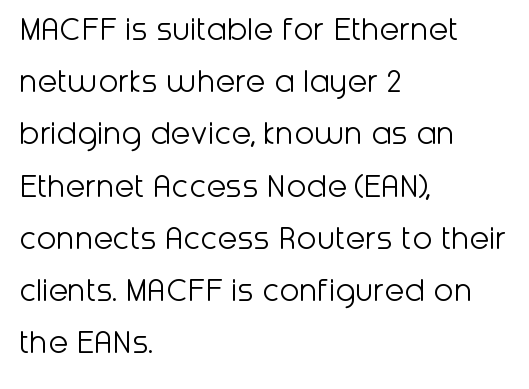
{"serif": "no", "italic": "no", "bold": "no", "weight": "light", "width": "normal", "stroke_contrast": "low", "x_height": "medium", "monospaced": "no", "underline": "no", "align": "left", "line_spacing": "normal", "line_spacing_ratio": 1.45, "letter_spacing": "normal", "letter_spacing_em": 0.0, "glyph_px": 36}
